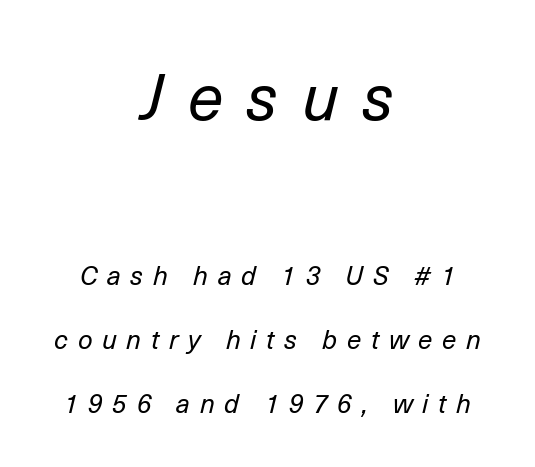
{"italic": "yes", "lean": "right", "slant_degrees": 14, "bold": "no", "weight": "regular", "width": "normal", "stroke_contrast": "low", "x_height": "medium", "monospaced": "no", "underline": "no", "align": "center", "line_spacing": "loose", "line_spacing_ratio": 2.46, "letter_spacing": "wide", "letter_spacing_em": 0.37, "larger_block": "first", "size_ratio": 2.46, "glyph_px": 64}
